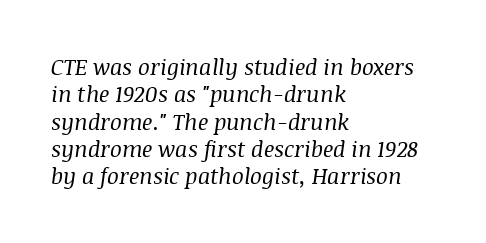
{"italic": "yes", "lean": "right", "slant_degrees": 8, "bold": "no", "underline": "no", "align": "left", "line_spacing_ratio": 1.24, "letter_spacing": "normal", "letter_spacing_em": 0.0, "glyph_px": 22}
